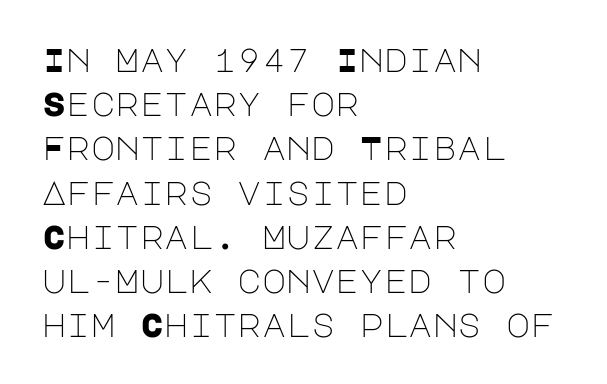
Q: Is the text bold? A: No.
Q: Is the text italic (slanted)? A: No, it is upright.
Q: Is the typeface a serif or a sans-serif typeface? A: Sans-serif.
Q: Is the text underlined? A: No.
Q: How is the paragraph aligned? A: Left-aligned.
Q: Is the spacing between letters normal or unusually wide? A: Normal.
Q: Is the spacing between lines tight, normal or loose? A: Normal.
Q: Width (condensed, normal, or wide)? A: Normal.
Q: Stroke contrast? A: Low.
Q: x-height? A: Large.
